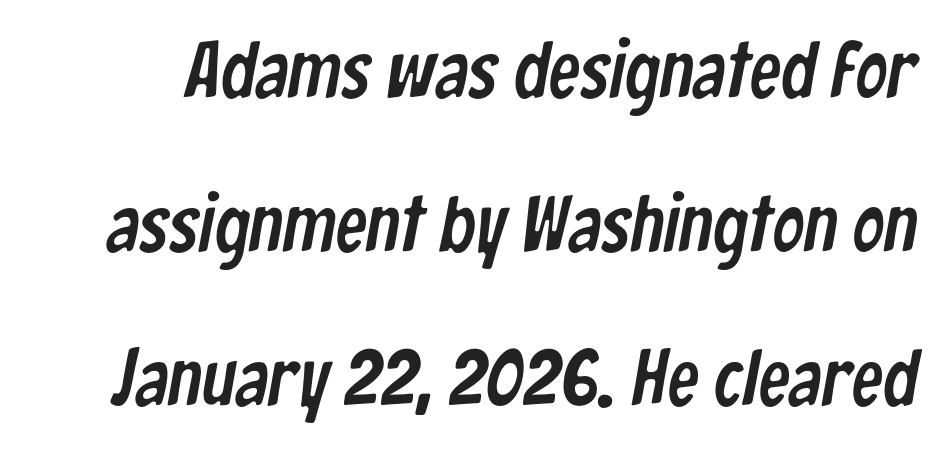
{"serif": "no", "width": "condensed", "stroke_contrast": "low", "x_height": "medium", "monospaced": "no", "underline": "no", "line_spacing": "loose", "line_spacing_ratio": 1.95, "letter_spacing": "normal", "letter_spacing_em": 0.0, "glyph_px": 79}
